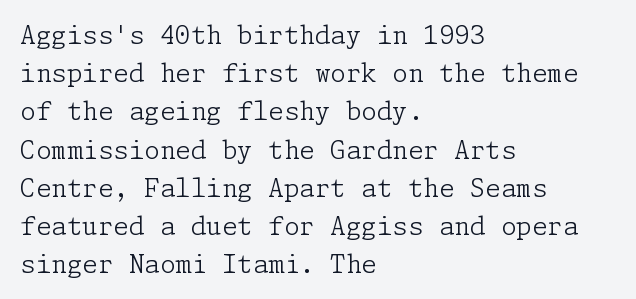
The image shows 25 px text type, upright; set left-aligned, normal line spacing (1.53x), normal letter spacing, not underlined.
